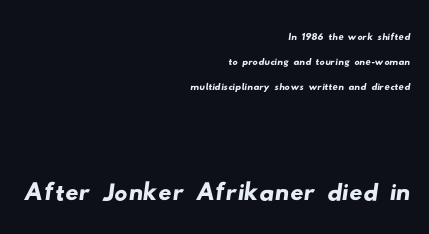
Q: Is the typeface a serif or a sans-serif typeface? A: Sans-serif.
Q: Is the text underlined? A: No.
Q: How is the paragraph aligned? A: Right-aligned.
Q: Is the spacing between letters normal or unusually wide? A: Normal.
Q: Is the spacing between lines tight, normal or loose? A: Tight.
Q: Which block of text is set in a larger size, the first (top) or the second (bottom)? A: The second (bottom) one.
Q: Width (condensed, normal, or wide)? A: Wide.
Q: Stroke contrast? A: Low.
Q: x-height? A: Small.
Q: Monospaced? A: No.
